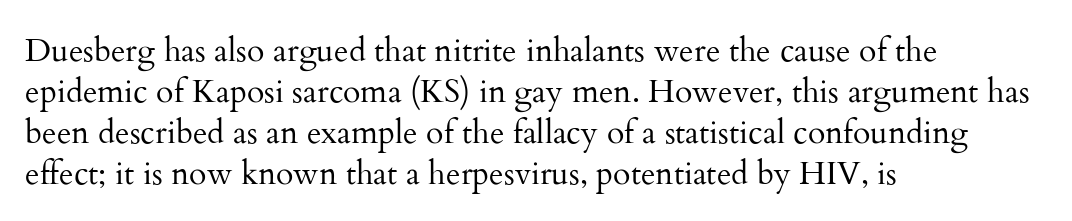
{"serif": "yes", "italic": "no", "bold": "no", "weight": "regular", "width": "normal", "stroke_contrast": "medium", "x_height": "small", "monospaced": "no", "underline": "no", "align": "left", "line_spacing": "normal", "line_spacing_ratio": 1.28, "letter_spacing": "normal", "letter_spacing_em": 0.0, "glyph_px": 32}
